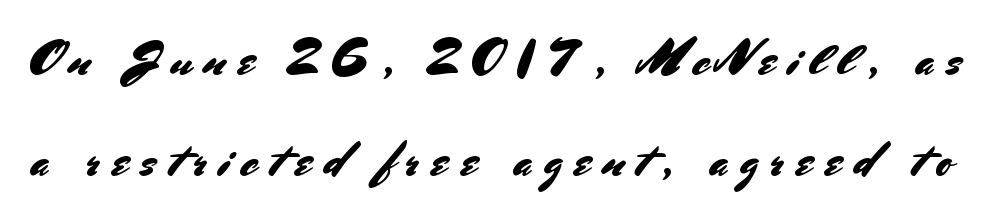
Letter spacing: wide. This rendering features lettering with no underline. Proportional: the letters do not fall into vertical columns. You could fit nearly another row in the gap between these rows. The typeface chosen for these lines omits serifs.
